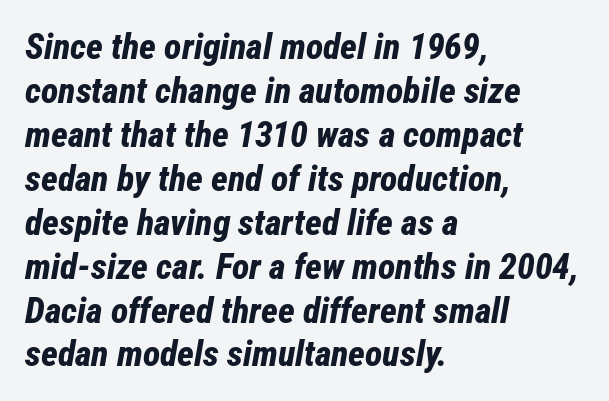
Q: Is the text bold? A: Yes.
Q: Is the text italic (slanted)? A: Yes, it leans right by about 12 degrees.
Q: Is the text underlined? A: No.
Q: How is the paragraph aligned? A: Left-aligned.
Q: Is the spacing between letters normal or unusually wide? A: Normal.
Q: Width (condensed, normal, or wide)? A: Condensed.
Q: Stroke contrast? A: Low.
Q: x-height? A: Medium.
Q: Monospaced? A: No.
